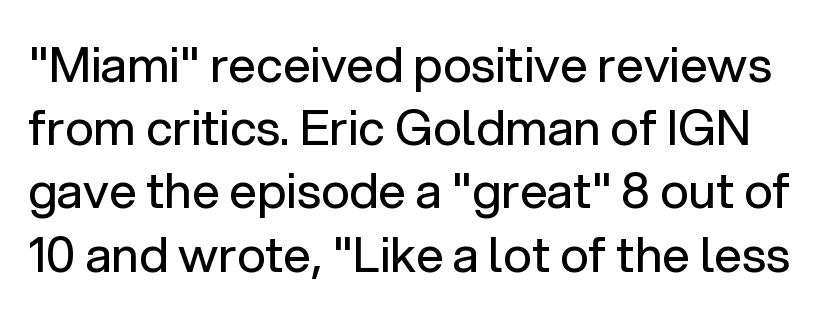
Does the leading feel generous? No, just average. The rendering uses natural spacing where letterforms have individual widths. This sample uses plain, unmodified letter spacing. Stems here are at most as thick as an everyday book face. It's the straight-up-and-down kind of type.
